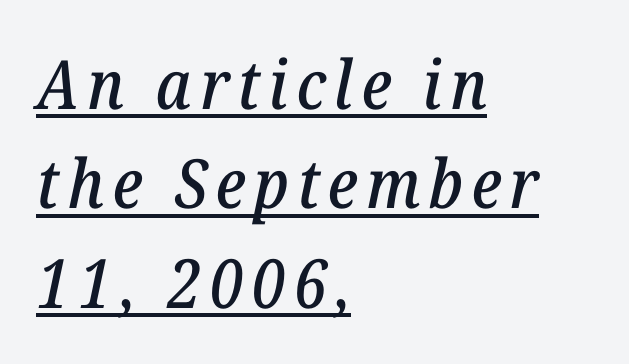
A student would call this left alignment; a typographer would say flush left, rag right. Serif or sans? Serif — the stroke terminals have little feet. Tall strokes in this sample are angled rather than plumb. Reading down the column, the eye jumps a familiar distance to each next line.
